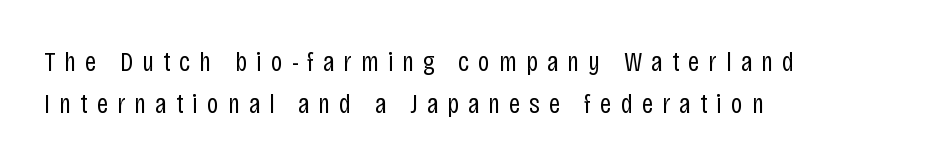
The image shows 28 px regular-weight, condensed sans-serif type, upright; set left-aligned, normal line spacing (1.51x), unusually wide letter spacing (+0.33 em), not underlined; low stroke contrast and a large x-height.
